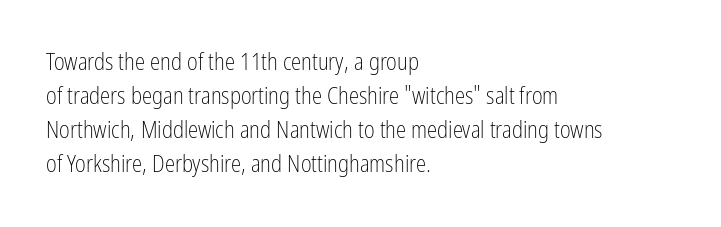
{"italic": "no", "bold": "no", "underline": "no", "align": "left", "line_spacing": "normal", "line_spacing_ratio": 1.48, "letter_spacing": "normal", "letter_spacing_em": 0.0, "glyph_px": 23}
